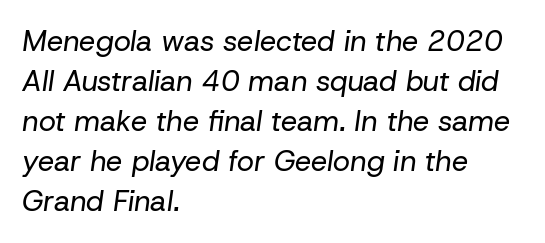
If you measured baseline to baseline, you'd find a middling distance. Line starts are locked; line ends wander. Tracking value appears to be zero — textbook default spacing. Stems and bowls with no extra thickness — not bold. Check the space under the baseline: it is left empty. Each letter keeps its own natural width here, so spacing adapts to shape.
